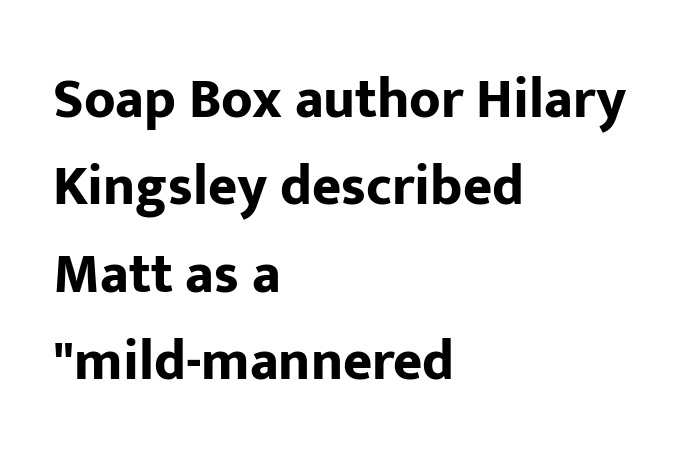
Q: Is the text bold? A: Yes.
Q: Is the text italic (slanted)? A: No, it is upright.
Q: Is the typeface a serif or a sans-serif typeface? A: Sans-serif.
Q: Is the text underlined? A: No.
Q: How is the paragraph aligned? A: Left-aligned.
Q: Is the spacing between letters normal or unusually wide? A: Normal.
Q: Is the spacing between lines tight, normal or loose? A: Normal.
Q: Width (condensed, normal, or wide)? A: Normal.
Q: Stroke contrast? A: Low.
Q: x-height? A: Medium.
Q: Monospaced? A: No.
